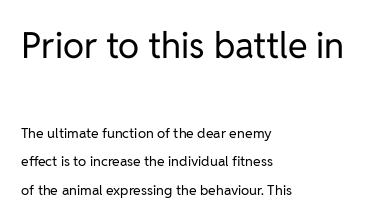
The image shows 36 px regular-weight sans-serif type, upright; set left-aligned, loose line spacing (2.03x), normal letter spacing, not underlined; the first (top) block is 2.57x larger; low stroke contrast and a medium x-height.
